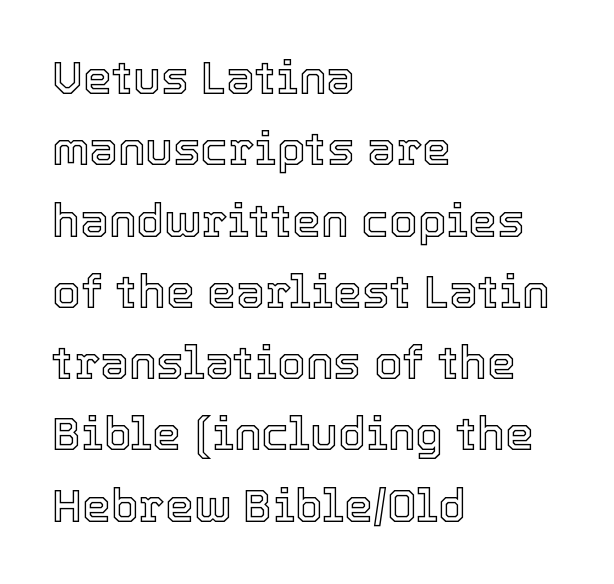
{"italic": "no", "width": "normal", "x_height": "medium", "monospaced": "no", "underline": "no", "align": "left", "line_spacing": "normal", "line_spacing_ratio": 1.55, "letter_spacing": "normal", "letter_spacing_em": 0.0, "glyph_px": 46}
